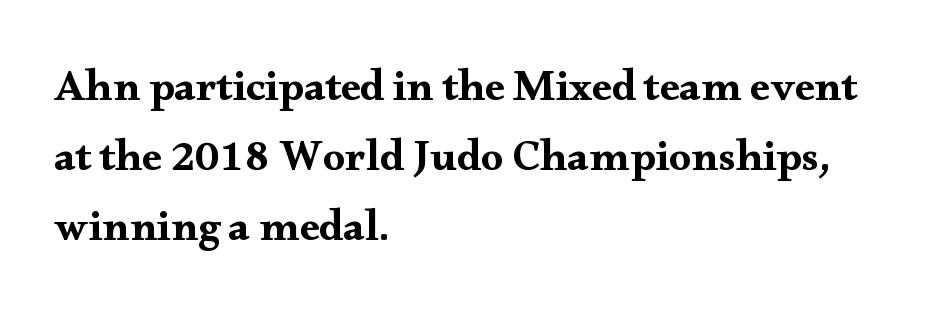
Q: Is the text italic (slanted)? A: No, it is upright.
Q: Is the typeface a serif or a sans-serif typeface? A: Serif.
Q: Is the text underlined? A: No.
Q: How is the paragraph aligned? A: Left-aligned.
Q: Is the spacing between letters normal or unusually wide? A: Normal.
Q: Is the spacing between lines tight, normal or loose? A: Normal.
Q: Width (condensed, normal, or wide)? A: Wide.
Q: Stroke contrast? A: Medium.
Q: x-height? A: Small.
Q: Monospaced? A: No.
